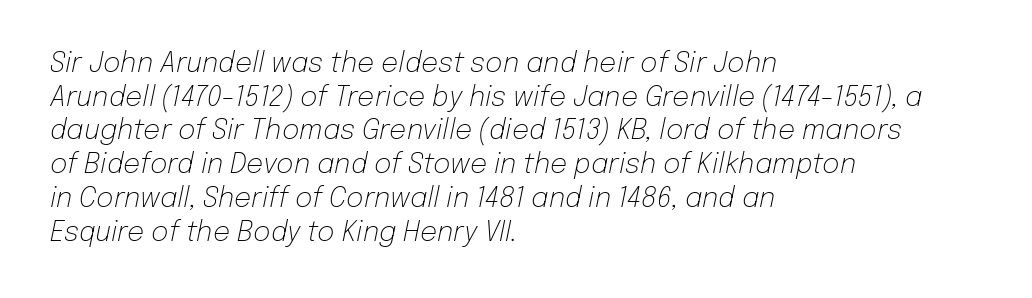
{"italic": "yes", "lean": "right", "slant_degrees": 12, "bold": "no", "underline": "no", "align": "left", "line_spacing": "normal", "line_spacing_ratio": 1.25, "letter_spacing": "normal", "letter_spacing_em": 0.0, "glyph_px": 27}
